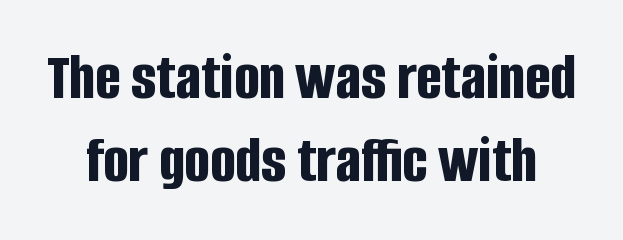
Q: Is the text bold? A: Yes.
Q: Is the text italic (slanted)? A: No, it is upright.
Q: Is the typeface a serif or a sans-serif typeface? A: Sans-serif.
Q: Is the text underlined? A: No.
Q: Is the spacing between letters normal or unusually wide? A: Normal.
Q: Width (condensed, normal, or wide)? A: Condensed.
Q: Stroke contrast? A: Low.
Q: x-height? A: Large.
Q: Monospaced? A: No.
